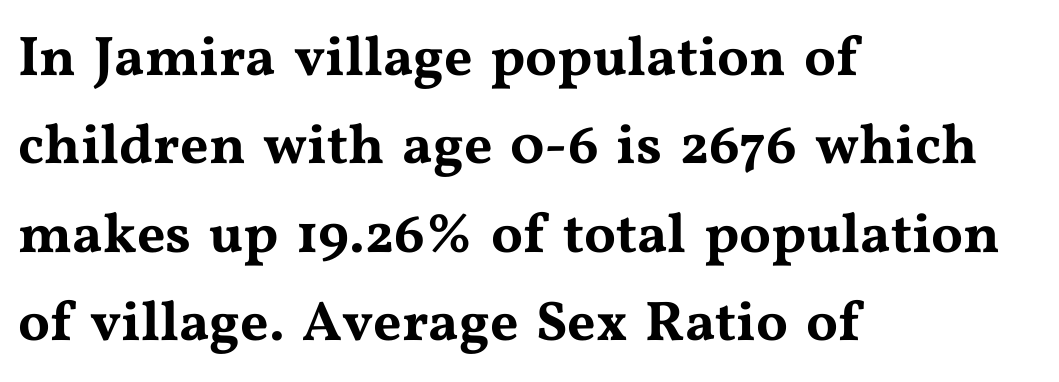
Casual observation: everything's shoved over to the left. The passage shown is typed in a proportional face where columns would drift. Has an underline been added? It has not. No italicization has been applied; the sample stays upright.
